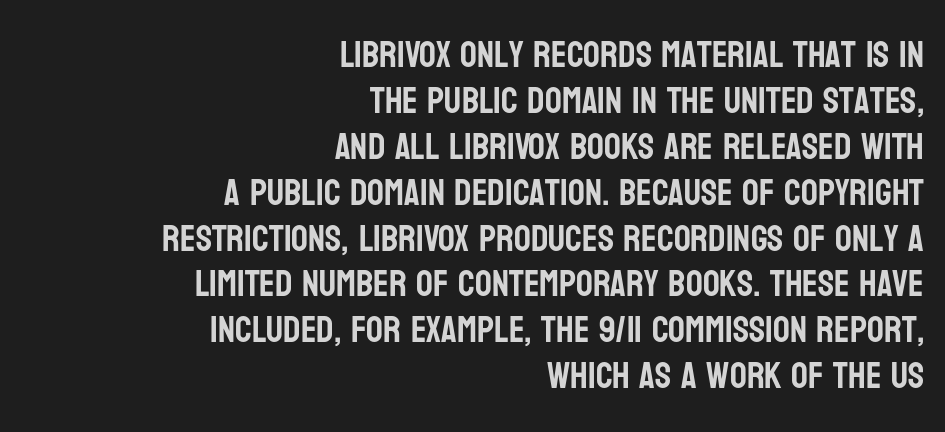
The letters advance in unequal steps, a hallmark of proportional type. Classification — sans serif. Is the block centered? No — it sits flush against the right margin. There is no visible air inserted between adjacent glyphs. Does the lettering tilt? It doesn't — this is upright.
